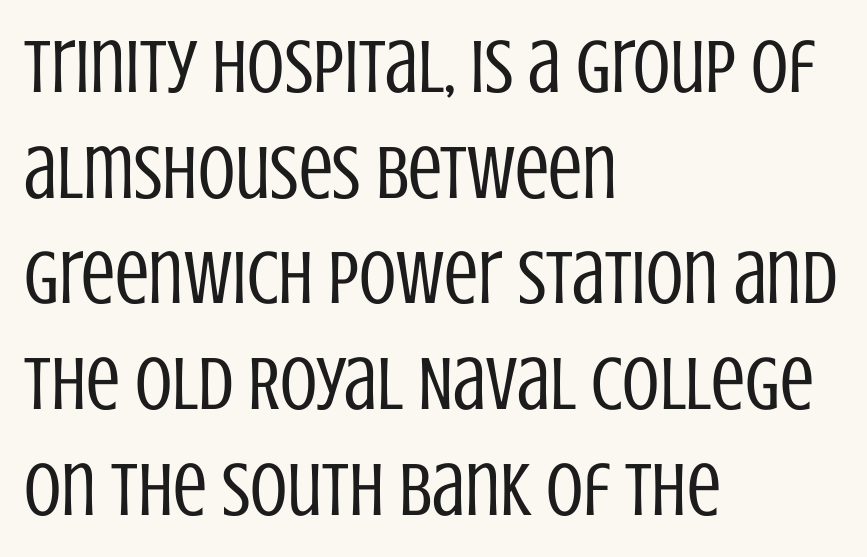
{"serif": "no", "italic": "no", "bold": "no", "weight": "regular", "width": "condensed", "stroke_contrast": "low", "x_height": "large", "monospaced": "no", "underline": "no", "align": "left", "line_spacing": "normal", "line_spacing_ratio": 1.39, "letter_spacing": "normal", "letter_spacing_em": 0.0, "glyph_px": 76}
